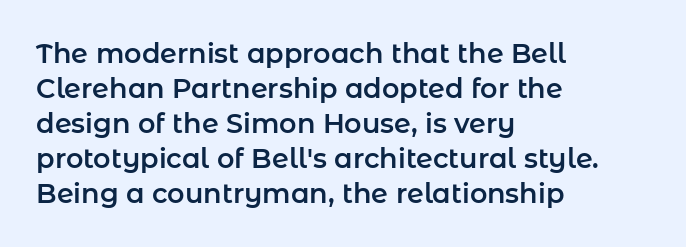
The image shows 27 px text type, upright; set left-aligned, normal line spacing (1.3x), normal letter spacing, not underlined.
